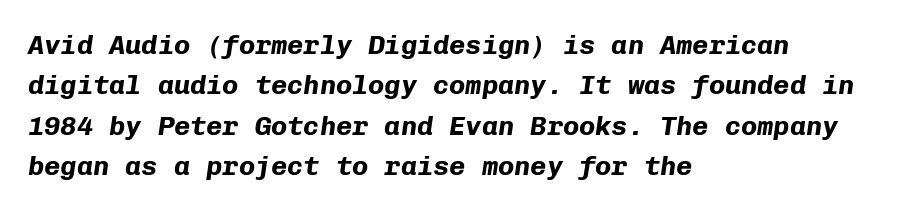
{"italic": "yes", "lean": "right", "slant_degrees": 8, "bold": "yes", "underline": "no", "align": "left", "line_spacing": "normal", "line_spacing_ratio": 1.5, "letter_spacing": "normal", "letter_spacing_em": 0.0, "glyph_px": 27}
